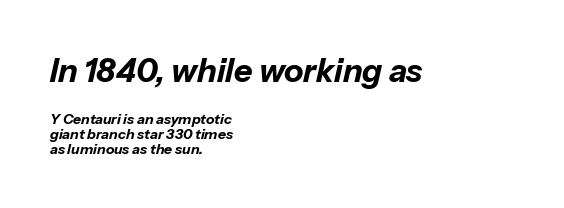
Q: Is the text bold? A: Yes.
Q: Is the text italic (slanted)? A: Yes, it leans right by about 13 degrees.
Q: Is the text underlined? A: No.
Q: How is the paragraph aligned? A: Left-aligned.
Q: Is the spacing between letters normal or unusually wide? A: Normal.
Q: Is the spacing between lines tight, normal or loose? A: Tight.
Q: Which block of text is set in a larger size, the first (top) or the second (bottom)? A: The first (top) one.
Q: Width (condensed, normal, or wide)? A: Normal.
Q: Stroke contrast? A: Low.
Q: x-height? A: Medium.
Q: Monospaced? A: No.
